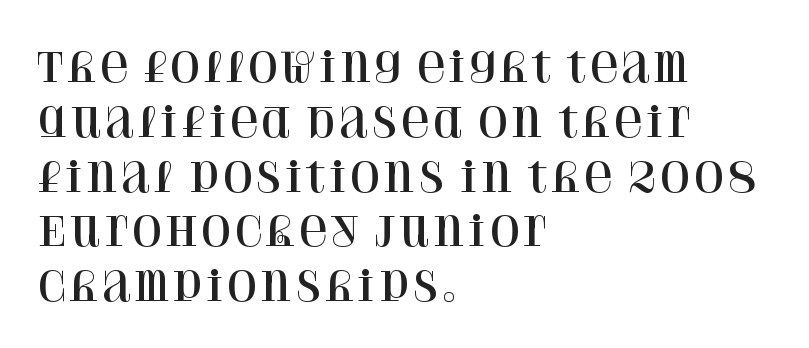
{"serif": "yes", "italic": "no", "width": "normal", "stroke_contrast": "high", "x_height": "large", "monospaced": "no", "underline": "no", "align": "left", "line_spacing": "normal", "line_spacing_ratio": 1.37, "letter_spacing": "normal", "letter_spacing_em": 0.0, "glyph_px": 40}
